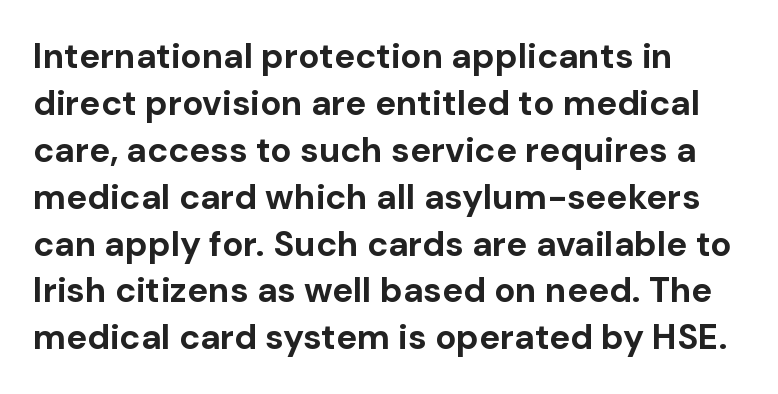
The image shows 35 px bold sans-serif type, upright; set left-aligned, normal line spacing (1.34x), normal letter spacing, not underlined; low stroke contrast and a medium x-height.
